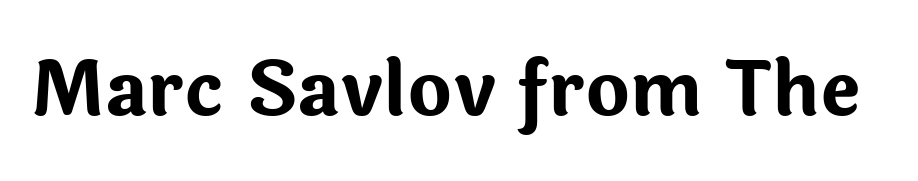
Ascenders rise straight up at ninety degrees. Has an underline been added? It has not. Is this a fixed-width face? No — the glyphs have proportional, varying widths. No extra tracking has been applied to these lines. Font category for this specimen: sans-serif.
